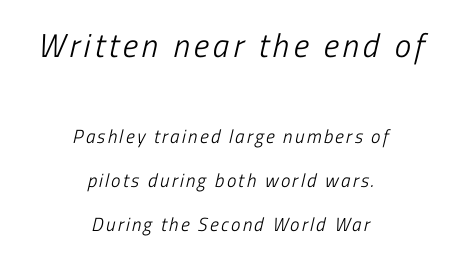
{"italic": "yes", "lean": "right", "slant_degrees": 13, "bold": "no", "weight": "light", "width": "condensed", "stroke_contrast": "low", "x_height": "medium", "monospaced": "no", "underline": "no", "align": "center", "line_spacing": "loose", "line_spacing_ratio": 2.3, "larger_block": "first", "size_ratio": 1.74, "glyph_px": 33}
